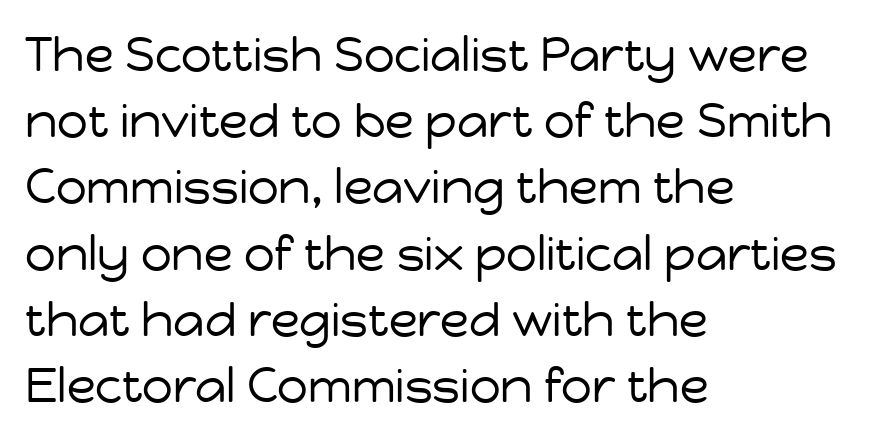
{"serif": "no", "italic": "no", "bold": "no", "weight": "regular", "width": "normal", "stroke_contrast": "low", "x_height": "medium", "monospaced": "no", "underline": "no", "align": "left", "line_spacing": "normal", "line_spacing_ratio": 1.38, "letter_spacing": "normal", "letter_spacing_em": 0.0, "glyph_px": 48}
